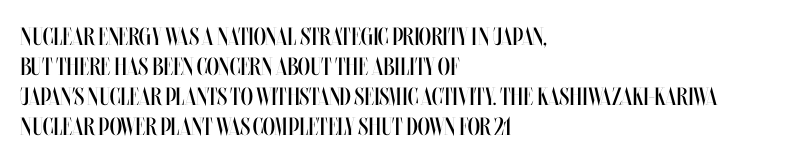
Q: Is the text bold? A: No.
Q: Is the text italic (slanted)? A: No, it is upright.
Q: Is the text underlined? A: No.
Q: How is the paragraph aligned? A: Left-aligned.
Q: Is the spacing between letters normal or unusually wide? A: Normal.
